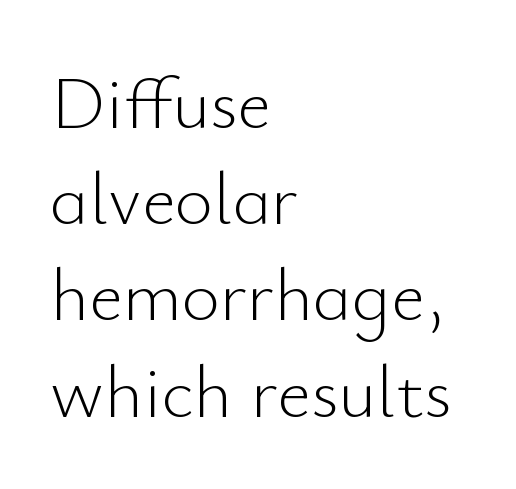
{"serif": "no", "italic": "no", "bold": "no", "weight": "light", "width": "normal", "stroke_contrast": "low", "x_height": "small", "monospaced": "no", "underline": "no", "align": "left", "line_spacing": "normal", "line_spacing_ratio": 1.3, "letter_spacing": "normal", "letter_spacing_em": 0.0, "glyph_px": 74}
